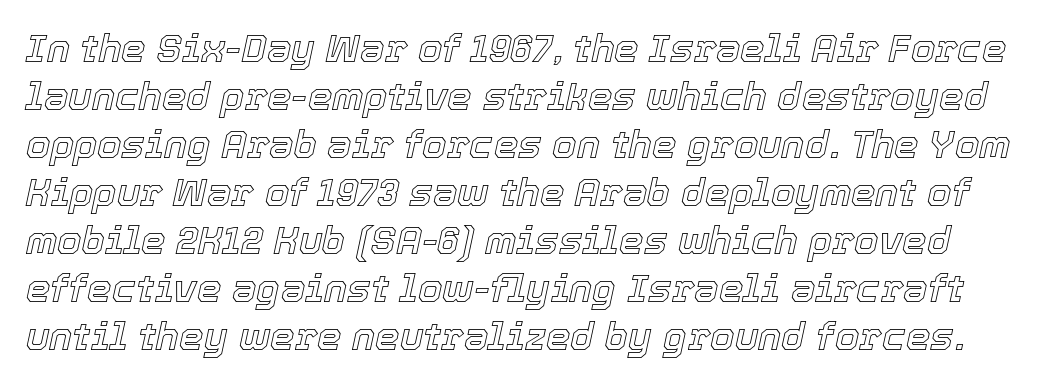
The string is rendered with underlining switched off. Nothing unusual about the tracking: characters are spaced as the font intends. Spacing verdict: proportional, widths tailored to each character. Looking at the ascenders, they clearly lean.
